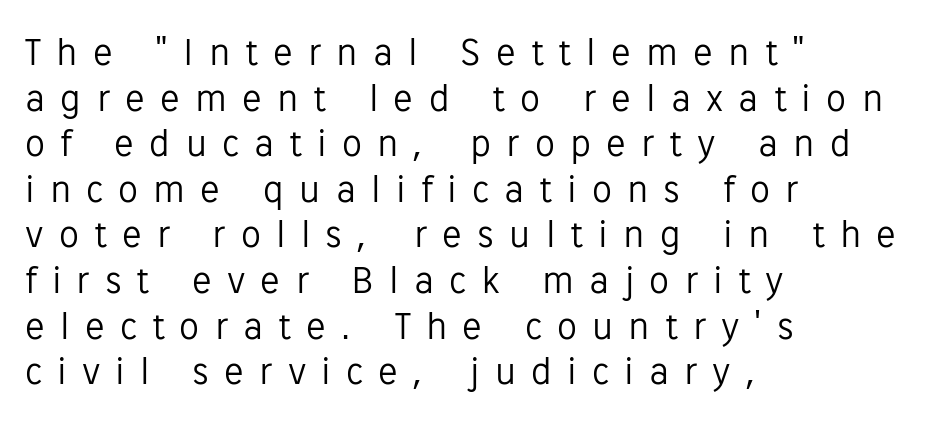
The image shows 40 px light sans-serif type, upright; set left-aligned, tight line spacing (1.14x), unusually wide letter spacing (+0.38 em), not underlined; low stroke contrast and a medium x-height.
